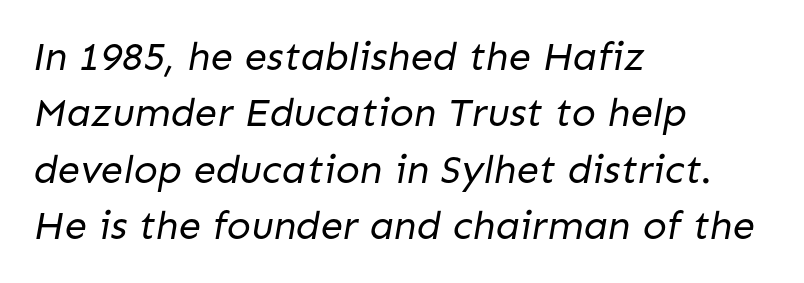
The image shows 40 px regular-weight sans-serif type; set left-aligned, normal line spacing (1.41x), normal letter spacing, not underlined; low stroke contrast and a medium x-height.
